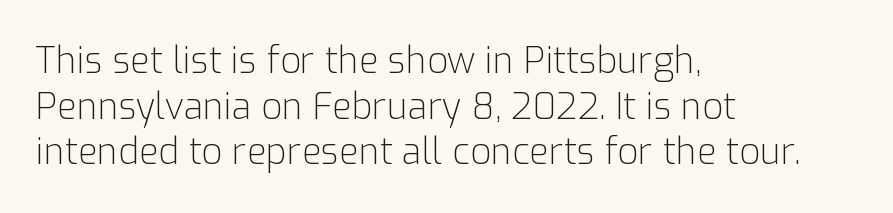
The image shows 36 px light sans-serif type, upright; set left-aligned, normal line spacing (1.27x), normal letter spacing, not underlined; low stroke contrast and a medium x-height.
